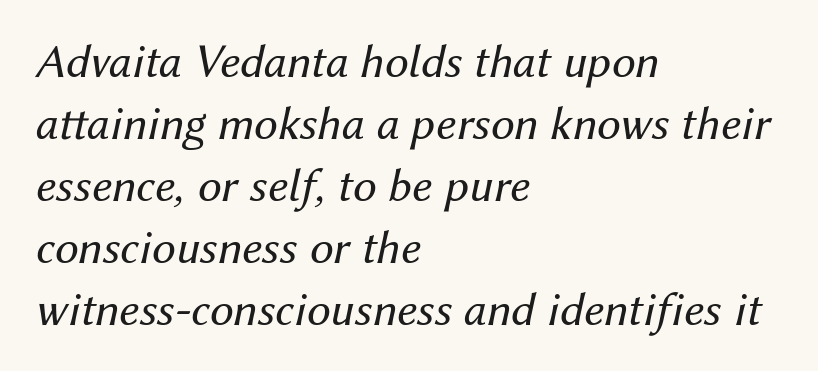
Rows of type keep a routine distance in the vertical direction. On a weight scale, this lands at 450 or below. The letters advance in unequal steps, a hallmark of proportional type. Visually the block forms a straight wall on the left and a jagged coastline on the right. Nobody drew a line under any word here. Look at the tracking — it's just the regular setting, nothing added.
